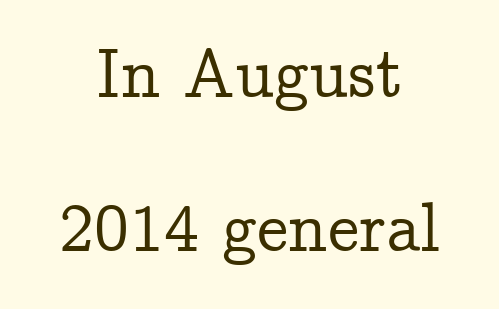
{"serif": "yes", "italic": "no", "width": "normal", "stroke_contrast": "low", "x_height": "medium", "monospaced": "no", "underline": "no", "align": "center", "line_spacing": "loose", "line_spacing_ratio": 2.2, "letter_spacing": "normal", "letter_spacing_em": 0.0, "glyph_px": 70}
